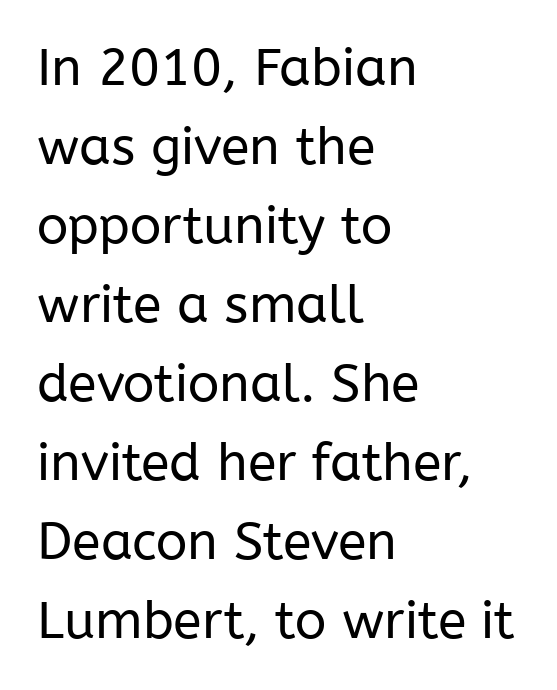
{"serif": "no", "italic": "no", "bold": "no", "weight": "regular", "width": "normal", "stroke_contrast": "low", "x_height": "medium", "monospaced": "no", "underline": "no", "align": "left", "line_spacing": "normal", "line_spacing_ratio": 1.52, "letter_spacing": "normal", "letter_spacing_em": 0.0, "glyph_px": 52}
